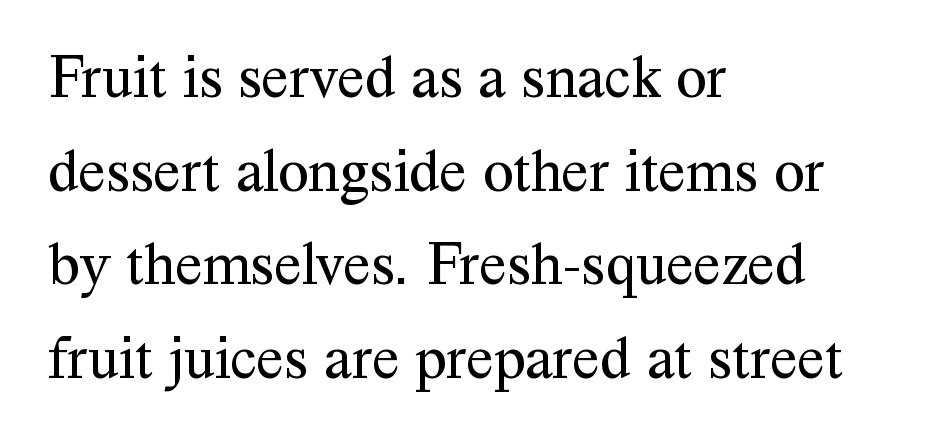
Q: Is the text bold? A: No.
Q: Is the text italic (slanted)? A: No, it is upright.
Q: Is the typeface a serif or a sans-serif typeface? A: Serif.
Q: Is the text underlined? A: No.
Q: How is the paragraph aligned? A: Left-aligned.
Q: Is the spacing between letters normal or unusually wide? A: Normal.
Q: Is the spacing between lines tight, normal or loose? A: Normal.
Q: Width (condensed, normal, or wide)? A: Normal.
Q: Stroke contrast? A: Medium.
Q: x-height? A: Medium.
Q: Monospaced? A: No.
